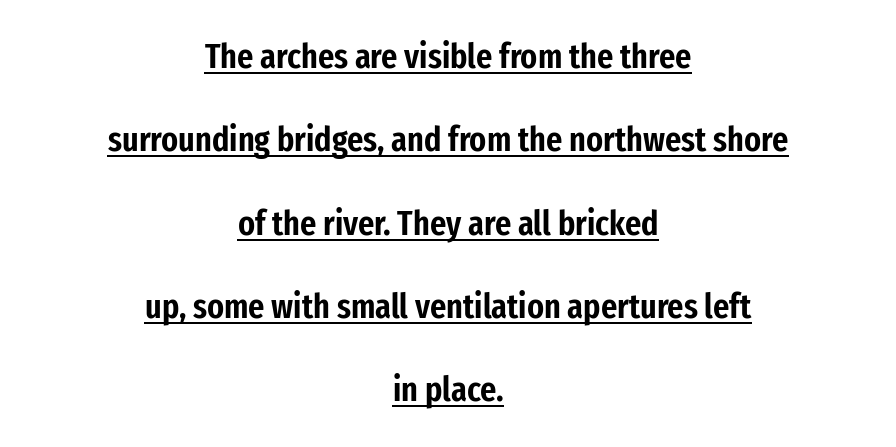
Varying glyph widths throughout — classic text-font behaviour. How are the letters spaced? Ordinarily, with no added tracking. Widely set lines give the paragraph a tall, airy silhouette. The lettering stays uniformly vertical, giving the passage a roman look. The text was rendered using a sans face with plain stroke endings.
